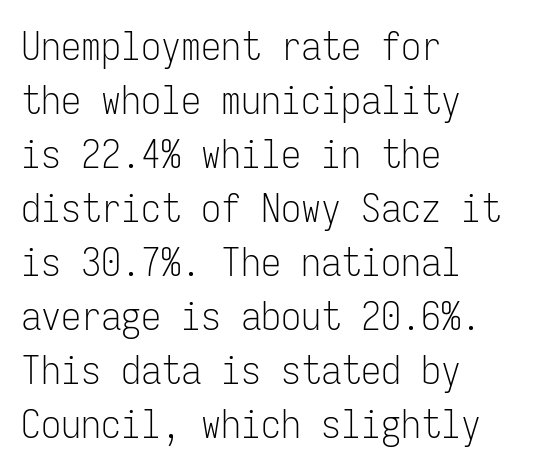
Interline gaps are of average width in this sample. No extra ink here — the face is not bold. You could count columns in this text — the font is strictly monospaced. Notice how the passage keeps a crisp vertical edge on the left only. The passage shown has conventional tracking throughout. Stroke terminals: plain, sans-serif.
